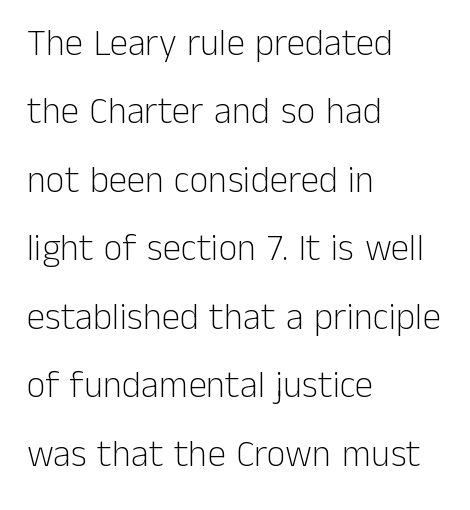
Q: Is the text bold? A: No.
Q: Is the text italic (slanted)? A: No, it is upright.
Q: Is the typeface a serif or a sans-serif typeface? A: Sans-serif.
Q: Is the text underlined? A: No.
Q: How is the paragraph aligned? A: Left-aligned.
Q: Is the spacing between letters normal or unusually wide? A: Normal.
Q: Width (condensed, normal, or wide)? A: Normal.
Q: Stroke contrast? A: Low.
Q: x-height? A: Medium.
Q: Monospaced? A: No.
